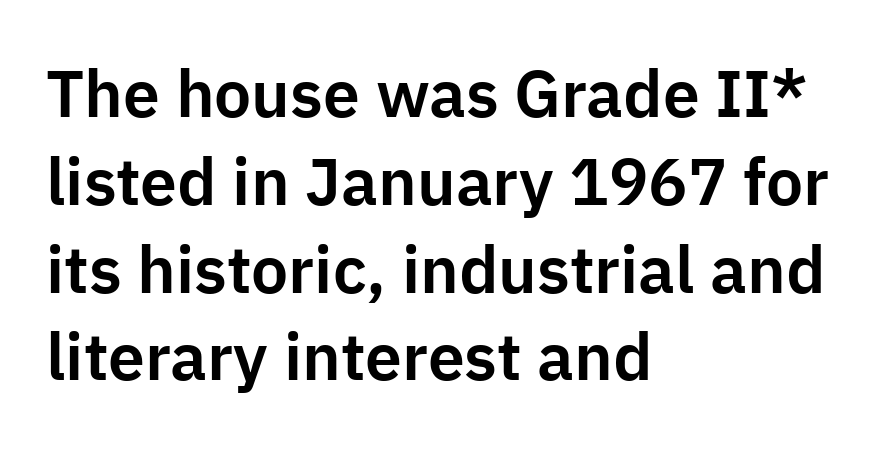
Line spacing here is normal. Looks like regular typesetting: each glyph gets only the width it needs. The lines are quadded left. Descender tails drop into unmarked territory. Upright lettering throughout. Nothing unusual about the tracking: characters are spaced as the font intends.
